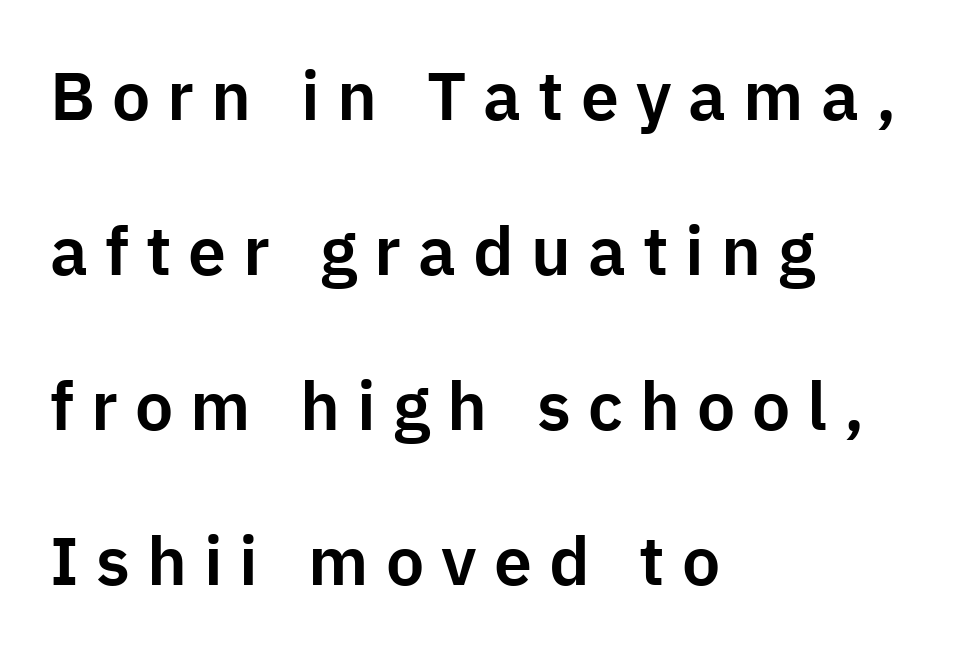
Q: Is the text italic (slanted)? A: No, it is upright.
Q: Is the typeface a serif or a sans-serif typeface? A: Sans-serif.
Q: Is the text underlined? A: No.
Q: How is the paragraph aligned? A: Left-aligned.
Q: Is the spacing between letters normal or unusually wide? A: Unusually wide.
Q: Is the spacing between lines tight, normal or loose? A: Loose.
Q: Width (condensed, normal, or wide)? A: Normal.
Q: Stroke contrast? A: Low.
Q: x-height? A: Medium.
Q: Monospaced? A: No.
